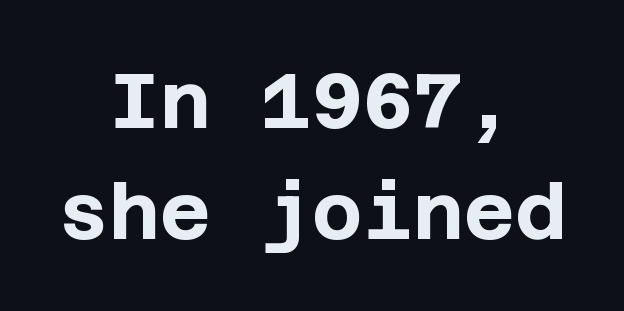
The image shows 78 px bold sans-serif type, upright; set centered, normal line spacing (1.42x), normal letter spacing, not underlined; low stroke contrast and a large x-height.
